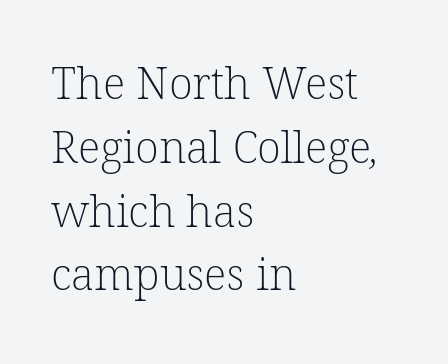
Descenders are the only things crossing below the line. The passage is arranged the way most books set body copy — flush left. Note: serifs present on the glyphs. Do the characters align in a grid? No, the font is proportional.
